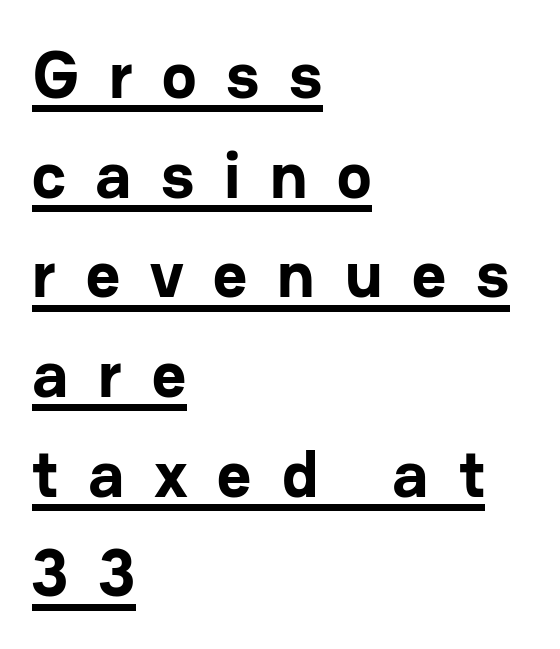
{"serif": "no", "italic": "no", "bold": "yes", "weight": "bold", "width": "normal", "stroke_contrast": "low", "x_height": "medium", "monospaced": "no", "underline": "yes", "align": "left", "line_spacing": "normal", "line_spacing_ratio": 1.51, "letter_spacing": "wide", "letter_spacing_em": 0.45, "glyph_px": 66}
